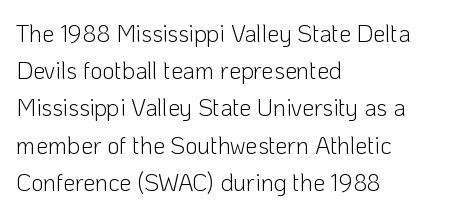
Ordinary non-slanted type is in use. This sample uses plain, unmodified letter spacing. Has an underline been added? It has not. The designer left line spacing at the default. The cut favours lightness, reaching ordinary text weight at its darkest. Layout note: lines flush left.
